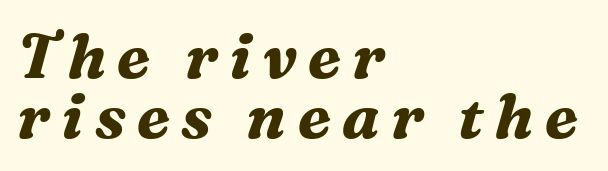
The image shows 62 px bold serif type, italic (leaning right); set left-aligned, tight line spacing (0.96x), not underlined; medium stroke contrast and a medium x-height.
